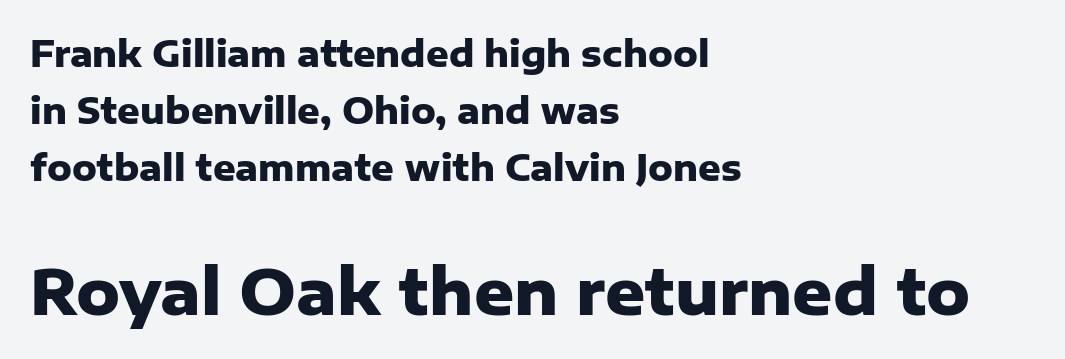
Q: Is the text bold? A: Yes.
Q: Is the text italic (slanted)? A: No, it is upright.
Q: Is the typeface a serif or a sans-serif typeface? A: Sans-serif.
Q: Is the text underlined? A: No.
Q: How is the paragraph aligned? A: Left-aligned.
Q: Is the spacing between letters normal or unusually wide? A: Normal.
Q: Is the spacing between lines tight, normal or loose? A: Normal.
Q: Which block of text is set in a larger size, the first (top) or the second (bottom)? A: The second (bottom) one.
Q: Width (condensed, normal, or wide)? A: Normal.
Q: Stroke contrast? A: Low.
Q: x-height? A: Medium.
Q: Monospaced? A: No.
